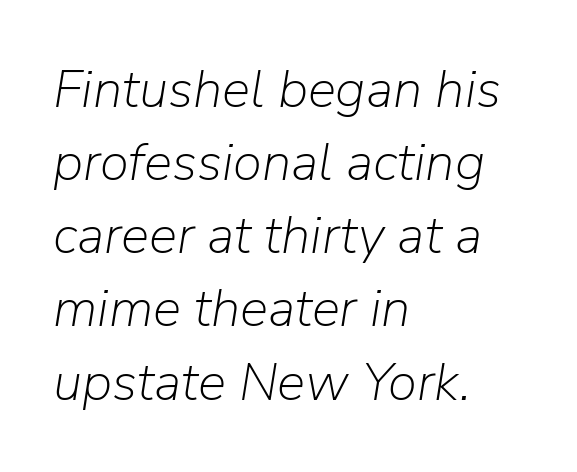
The letters advance in unequal steps, a hallmark of proportional type. Lines of text with bare space underneath. Summary of weight: not heavy and not bold. The text block is weighted toward the left margin, trailing off unevenly rightward. The space between consecutive lines is moderate. Default kerning and tracking; the words read as compact shapes.
